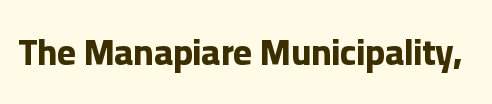
Q: Is the text bold? A: Yes.
Q: Is the text italic (slanted)? A: No, it is upright.
Q: Is the typeface a serif or a sans-serif typeface? A: Sans-serif.
Q: Is the text underlined? A: No.
Q: Is the spacing between letters normal or unusually wide? A: Normal.
Q: Width (condensed, normal, or wide)? A: Normal.
Q: Stroke contrast? A: Low.
Q: x-height? A: Medium.
Q: Monospaced? A: No.
